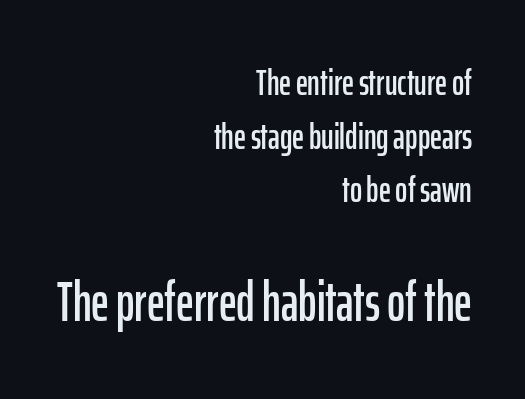
Beneath every word, the page is bare. Varying glyph widths throughout — classic text-font behaviour. The passage shown is typeset with a sans-serif family. A flush-right, rag-left setting is used for this passage.
